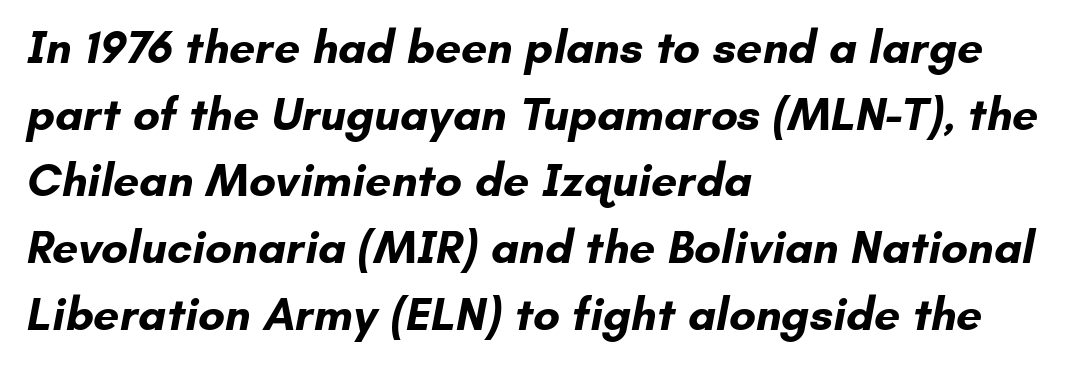
What's the leading like? Ordinary, nothing unusual. Every letter is thick-stroked: bold, no question. Bare-footed words on every line. In terms of letterspacing, this is plain default setting. The letters carry no serifs — their stems end cleanly without finishing strokes.
